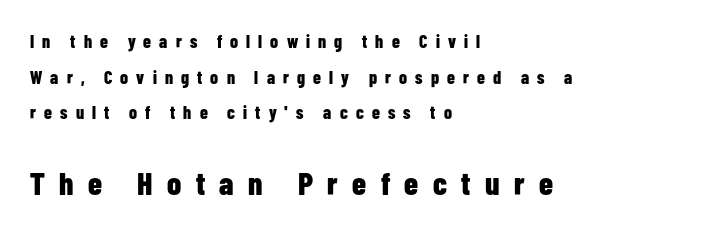
Q: Is the text bold? A: Yes.
Q: Is the text italic (slanted)? A: No, it is upright.
Q: Is the typeface a serif or a sans-serif typeface? A: Sans-serif.
Q: Is the text underlined? A: No.
Q: How is the paragraph aligned? A: Left-aligned.
Q: Is the spacing between letters normal or unusually wide? A: Unusually wide.
Q: Is the spacing between lines tight, normal or loose? A: Loose.
Q: Which block of text is set in a larger size, the first (top) or the second (bottom)? A: The second (bottom) one.
Q: Width (condensed, normal, or wide)? A: Condensed.
Q: Stroke contrast? A: Low.
Q: x-height? A: Medium.
Q: Monospaced? A: No.
